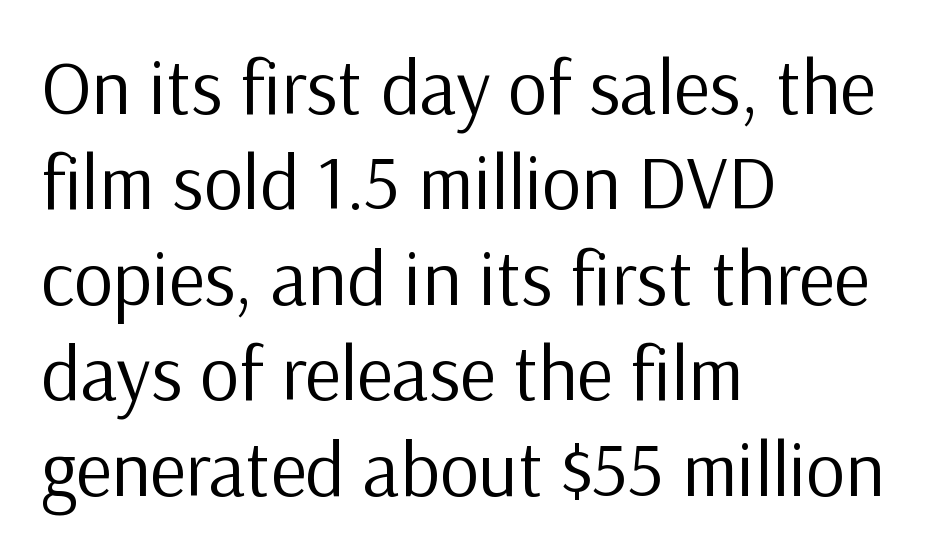
{"serif": "no", "italic": "no", "bold": "no", "weight": "regular", "width": "normal", "stroke_contrast": "low", "x_height": "medium", "monospaced": "no", "underline": "no", "align": "left", "line_spacing_ratio": 1.24, "letter_spacing": "normal", "letter_spacing_em": 0.0, "glyph_px": 77}
